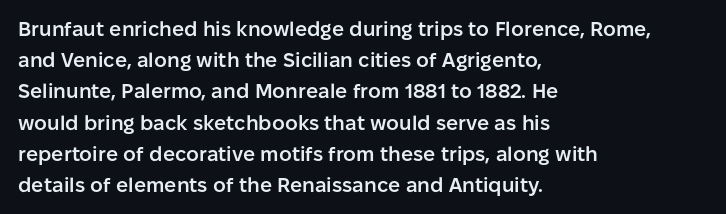
{"italic": "no", "bold": "semi", "underline": "no", "align": "left", "line_spacing": "normal", "line_spacing_ratio": 1.56, "letter_spacing": "normal", "letter_spacing_em": 0.0, "glyph_px": 20}
